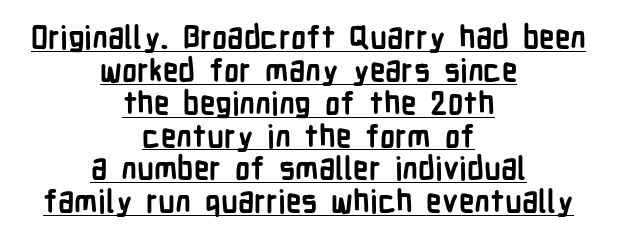
{"serif": "no", "italic": "no", "bold": "yes", "weight": "semibold", "width": "condensed", "stroke_contrast": "low", "x_height": "medium", "monospaced": "no", "underline": "yes", "align": "center", "line_spacing": "tight", "line_spacing_ratio": 1.06, "letter_spacing": "normal", "letter_spacing_em": 0.0, "glyph_px": 31}
